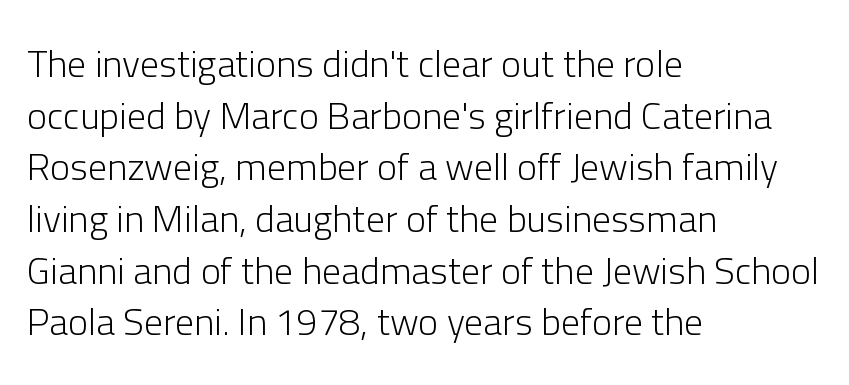
The image shows 38 px light sans-serif type, upright; set left-aligned, normal line spacing (1.36x), normal letter spacing, not underlined; low stroke contrast and a medium x-height.
